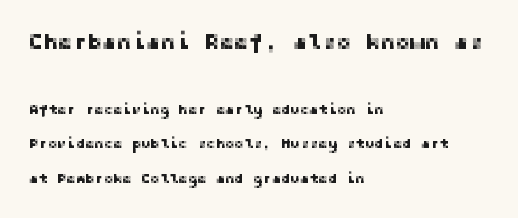
{"italic": "no", "underline": "no", "align": "left", "line_spacing": "loose", "line_spacing_ratio": 2.46, "letter_spacing": "normal", "letter_spacing_em": 0.0, "larger_block": "first", "size_ratio": 1.57, "glyph_px": 22}
